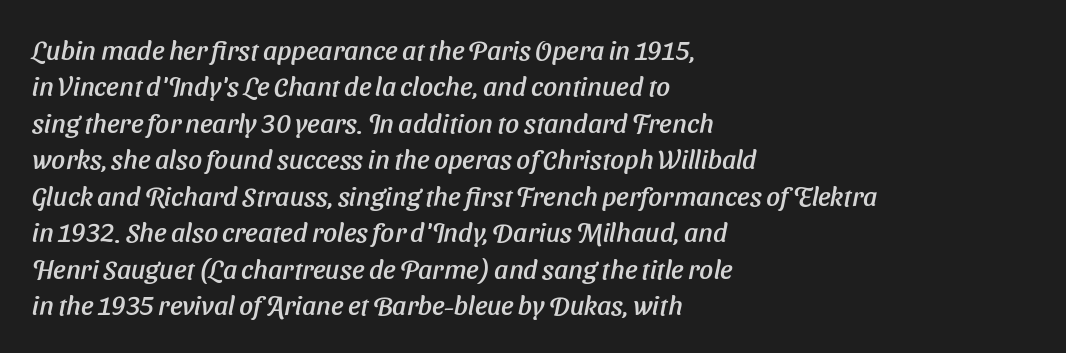
Q: Is the text underlined? A: No.
Q: How is the paragraph aligned? A: Left-aligned.
Q: Is the spacing between letters normal or unusually wide? A: Normal.
Q: Is the spacing between lines tight, normal or loose? A: Normal.
